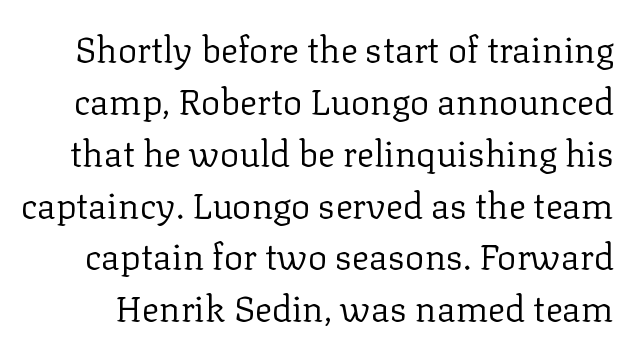
Q: Is the text bold? A: No.
Q: Is the text italic (slanted)? A: No, it is upright.
Q: Is the typeface a serif or a sans-serif typeface? A: Serif.
Q: Is the text underlined? A: No.
Q: Is the spacing between letters normal or unusually wide? A: Normal.
Q: Is the spacing between lines tight, normal or loose? A: Normal.
Q: Width (condensed, normal, or wide)? A: Normal.
Q: Stroke contrast? A: Low.
Q: x-height? A: Medium.
Q: Monospaced? A: No.
